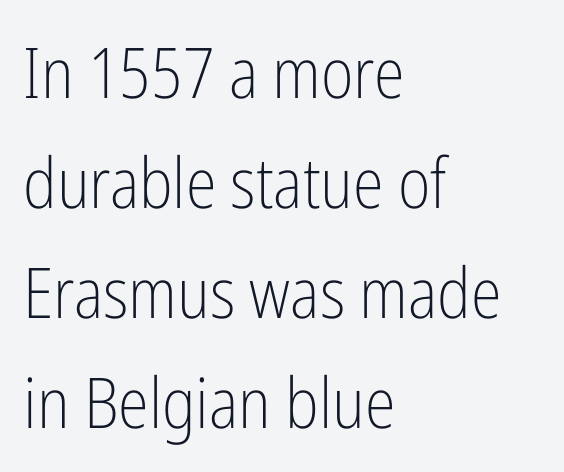
Q: Is the text bold? A: No.
Q: Is the text italic (slanted)? A: No, it is upright.
Q: Is the typeface a serif or a sans-serif typeface? A: Sans-serif.
Q: Is the text underlined? A: No.
Q: How is the paragraph aligned? A: Left-aligned.
Q: Is the spacing between letters normal or unusually wide? A: Normal.
Q: Is the spacing between lines tight, normal or loose? A: Normal.
Q: Width (condensed, normal, or wide)? A: Condensed.
Q: Stroke contrast? A: Low.
Q: x-height? A: Medium.
Q: Monospaced? A: No.
